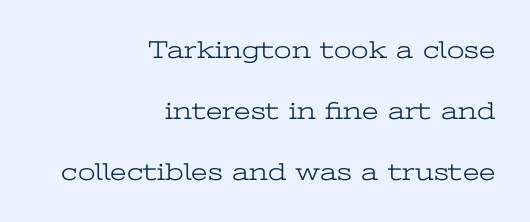
Q: Is the text bold? A: No.
Q: Is the text italic (slanted)? A: No, it is upright.
Q: Is the text underlined? A: No.
Q: How is the paragraph aligned? A: Right-aligned.
Q: Is the spacing between letters normal or unusually wide? A: Normal.
Q: Is the spacing between lines tight, normal or loose? A: Loose.
